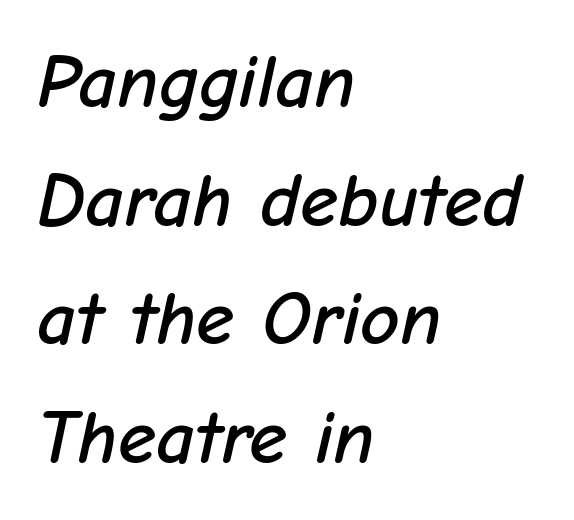
Q: Is the text italic (slanted)? A: Yes, it leans right by about 12 degrees.
Q: Is the text underlined? A: No.
Q: How is the paragraph aligned? A: Left-aligned.
Q: Is the spacing between letters normal or unusually wide? A: Normal.
Q: Is the spacing between lines tight, normal or loose? A: Normal.
Q: Width (condensed, normal, or wide)? A: Normal.
Q: Stroke contrast? A: Low.
Q: x-height? A: Medium.
Q: Monospaced? A: No.
